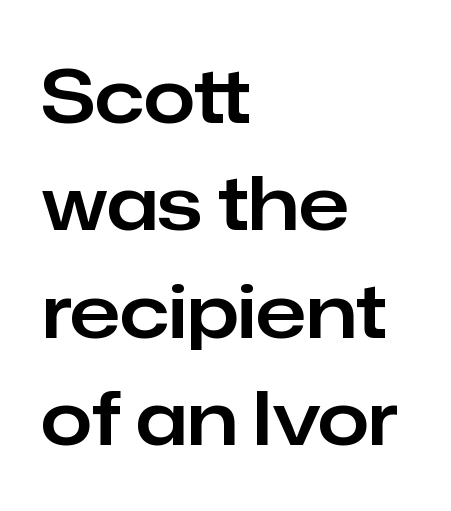
A clean baseline with only descenders dipping below it. Spacing verdict: proportional, widths tailored to each character. I'd call this a sans setting — the letters go barefoot. The axis of the letterforms is exactly vertical.
